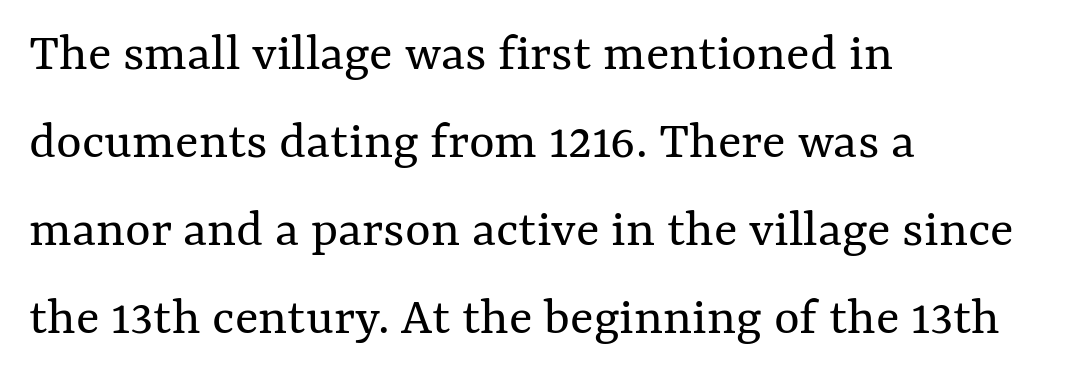
This rendering uses left alignment, leaving the right contour irregular. The block of text has a typical density, with ordinary space between rows. You could not count columns in this text — the font is proportionally spaced. Ascenders rise straight up at ninety degrees. Clear beneath every line of the passage.
